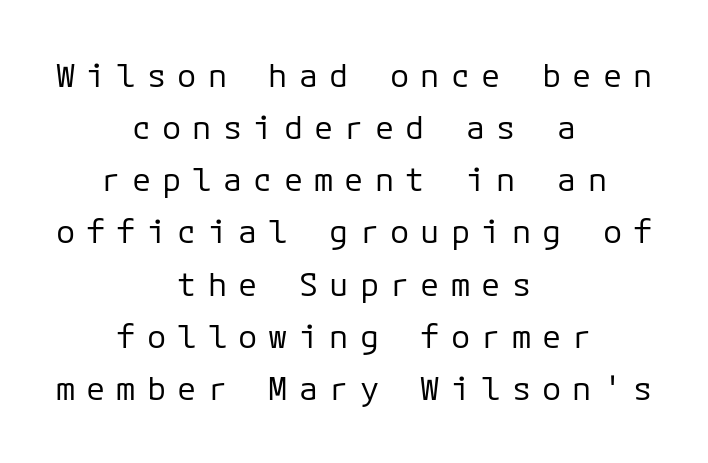
{"serif": "no", "italic": "no", "bold": "no", "weight": "regular", "width": "normal", "stroke_contrast": "low", "x_height": "medium", "underline": "no", "align": "center", "line_spacing": "normal", "line_spacing_ratio": 1.63, "letter_spacing": "wide", "letter_spacing_em": 0.35, "glyph_px": 32}
